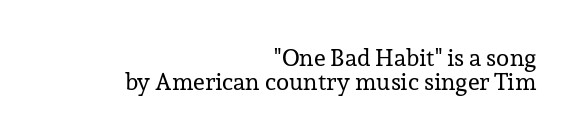
Nobody touched the tracking dial on this one. Descenders are the only things crossing below the line. These glyphs show unthickened strokes, regular width or finer. This rendering uses right alignment, leaving the left contour irregular. The rendering uses a small line-height, squeezing the rows. Italic? Not at all — the glyphs are vertical.
